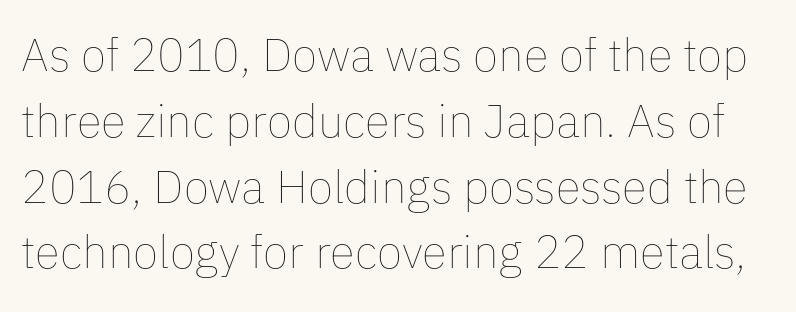
The image shows 46 px thin type, upright; set normal line spacing (1.43x), normal letter spacing, not underlined; low stroke contrast and a medium x-height.
